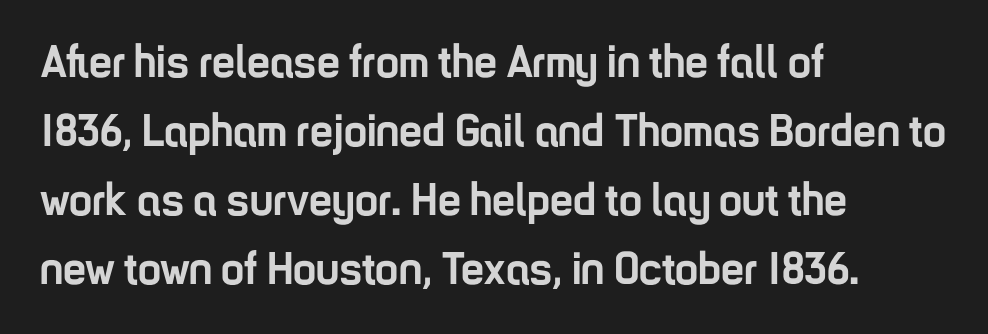
The image shows 46 px semibold, condensed sans-serif type, upright; set left-aligned, normal line spacing (1.5x), normal letter spacing, not underlined; low stroke contrast and a medium x-height.
